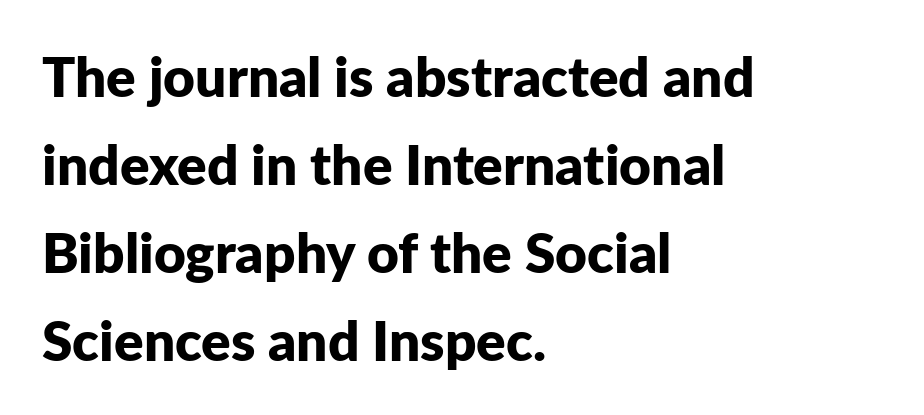
Default kerning and tracking; the words read as compact shapes. Each new line begins a customary step beneath the previous one. Heavy-handed strokes throughout: this text is bold. When letters stand straight like this, we call the style roman or upright. The designer went with a sans here, leaving each stem footless.
